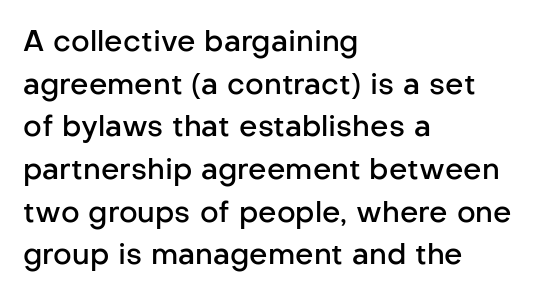
{"serif": "no", "italic": "no", "bold": "semi", "weight": "semibold", "width": "normal", "stroke_contrast": "low", "x_height": "medium", "monospaced": "no", "underline": "no", "align": "left", "line_spacing": "normal", "line_spacing_ratio": 1.47, "letter_spacing": "normal", "letter_spacing_em": 0.0, "glyph_px": 29}
